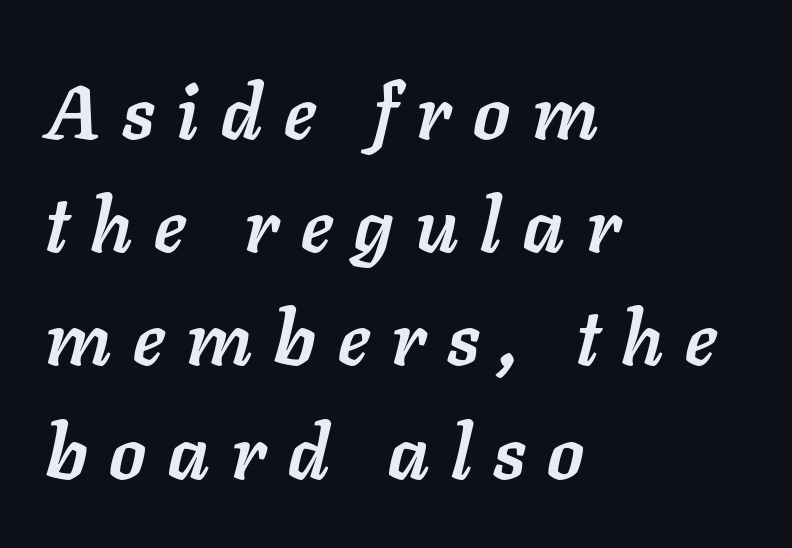
The image shows 75 px semibold type, italic (leaning right); set left-aligned, normal line spacing (1.51x), unusually wide letter spacing (+0.29 em), not underlined; low stroke contrast and a medium x-height.
